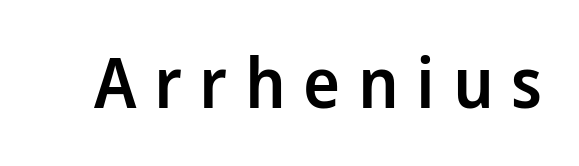
{"serif": "no", "italic": "no", "bold": "semi", "weight": "semibold", "width": "normal", "stroke_contrast": "low", "x_height": "medium", "monospaced": "no", "underline": "no", "letter_spacing": "wide", "letter_spacing_em": 0.25, "glyph_px": 70}
